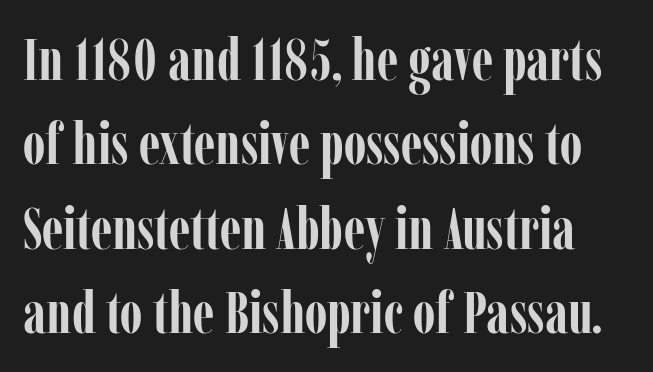
{"serif": "yes", "italic": "no", "bold": "yes", "weight": "semibold", "width": "condensed", "stroke_contrast": "low", "x_height": "medium", "monospaced": "no", "underline": "no", "line_spacing": "normal", "line_spacing_ratio": 1.43, "letter_spacing": "normal", "letter_spacing_em": 0.0, "glyph_px": 59}
